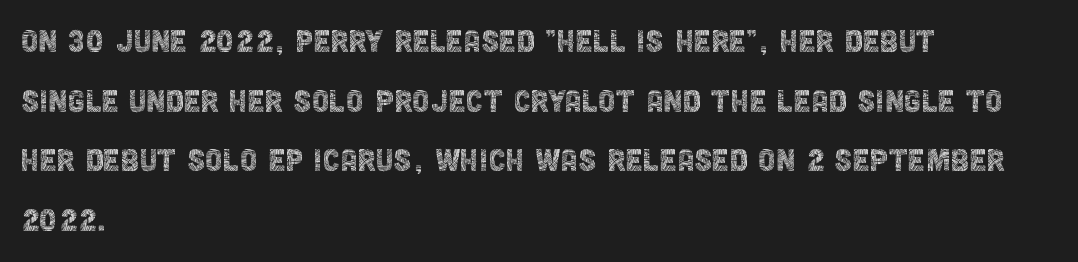
Nothing sits at the stroke ends, so this counts as sans-serif. This block has exactly the height ordinary leading produces. The text block is weighted toward the left margin, trailing off unevenly rightward. Decoration check: the copy has no underline.
